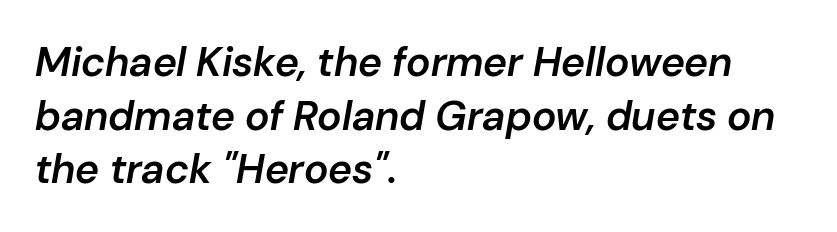
{"italic": "yes", "lean": "right", "slant_degrees": 10, "bold": "semi", "weight": "semibold", "width": "normal", "stroke_contrast": "low", "x_height": "medium", "monospaced": "no", "underline": "no", "align": "left", "line_spacing": "normal", "line_spacing_ratio": 1.31, "letter_spacing": "normal", "letter_spacing_em": 0.0, "glyph_px": 41}
